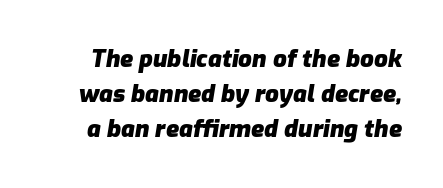
The image shows 24 px bold type, italic (leaning right); set normal line spacing (1.46x), normal letter spacing, not underlined.
